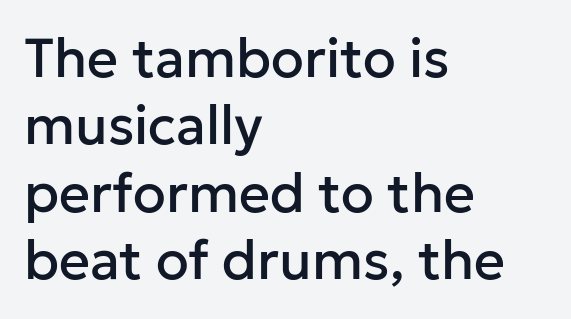
Q: Is the text italic (slanted)? A: No, it is upright.
Q: Is the typeface a serif or a sans-serif typeface? A: Sans-serif.
Q: Is the text underlined? A: No.
Q: How is the paragraph aligned? A: Left-aligned.
Q: Is the spacing between letters normal or unusually wide? A: Normal.
Q: Is the spacing between lines tight, normal or loose? A: Normal.
Q: Width (condensed, normal, or wide)? A: Normal.
Q: Stroke contrast? A: Low.
Q: x-height? A: Medium.
Q: Monospaced? A: No.
